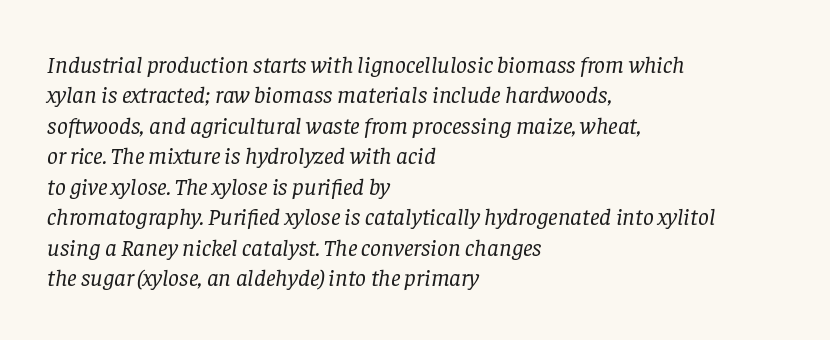
Q: Is the text bold? A: No.
Q: Is the text italic (slanted)? A: Yes, it leans right by about 8 degrees.
Q: Is the text underlined? A: No.
Q: How is the paragraph aligned? A: Left-aligned.
Q: Is the spacing between letters normal or unusually wide? A: Normal.
Q: Is the spacing between lines tight, normal or loose? A: Normal.
